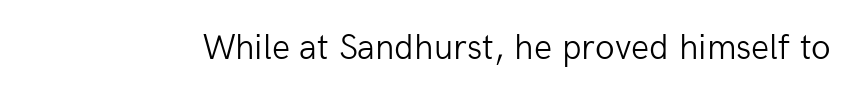
Q: Is the text bold? A: No.
Q: Is the text italic (slanted)? A: No, it is upright.
Q: Is the typeface a serif or a sans-serif typeface? A: Sans-serif.
Q: Is the text underlined? A: No.
Q: Is the spacing between letters normal or unusually wide? A: Normal.
Q: Width (condensed, normal, or wide)? A: Normal.
Q: Stroke contrast? A: Low.
Q: x-height? A: Medium.
Q: Monospaced? A: No.
